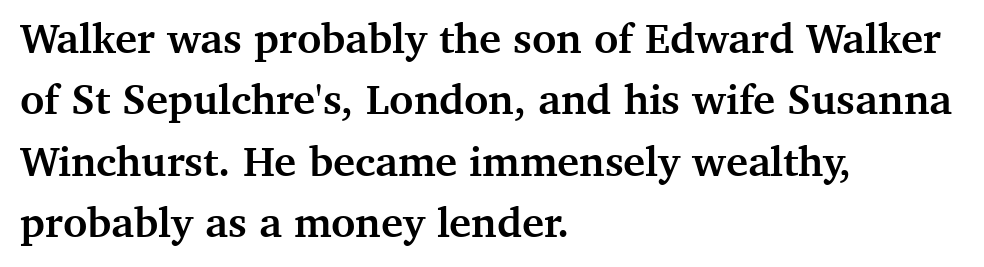
{"serif": "yes", "italic": "no", "bold": "yes", "weight": "semibold", "width": "normal", "stroke_contrast": "medium", "x_height": "medium", "monospaced": "no", "underline": "no", "align": "left", "line_spacing": "normal", "line_spacing_ratio": 1.46, "letter_spacing": "normal", "letter_spacing_em": 0.0, "glyph_px": 42}
